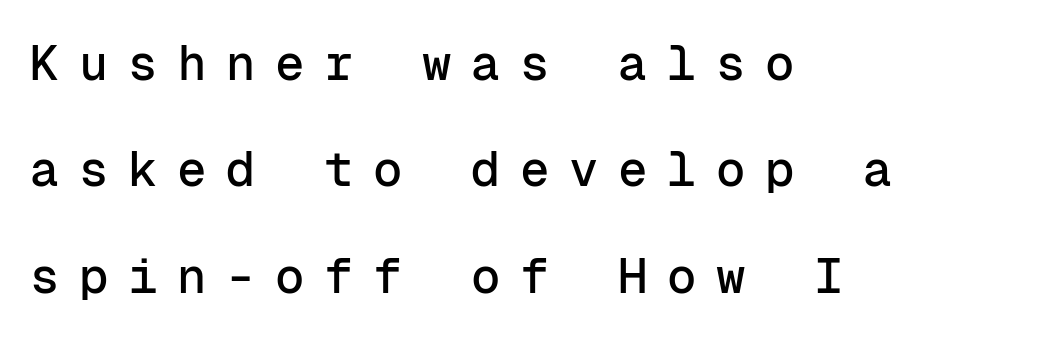
{"serif": "no", "italic": "no", "width": "normal", "stroke_contrast": "low", "x_height": "medium", "monospaced": "yes", "underline": "no", "align": "left", "line_spacing": "loose", "line_spacing_ratio": 2.17, "letter_spacing": "wide", "letter_spacing_em": 0.4, "glyph_px": 49}
